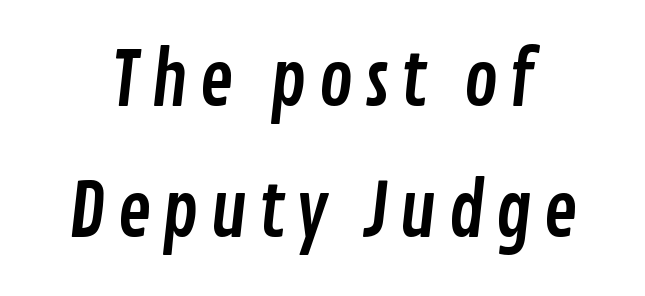
Q: Is the typeface a serif or a sans-serif typeface? A: Sans-serif.
Q: Is the text underlined? A: No.
Q: Width (condensed, normal, or wide)? A: Condensed.
Q: Stroke contrast? A: Low.
Q: x-height? A: Medium.
Q: Monospaced? A: No.
